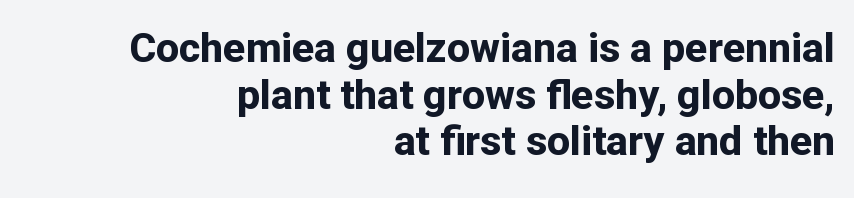
{"serif": "no", "italic": "no", "bold": "yes", "weight": "bold", "width": "normal", "stroke_contrast": "low", "x_height": "medium", "monospaced": "no", "underline": "no", "align": "right", "line_spacing": "tight", "line_spacing_ratio": 1.14, "letter_spacing": "normal", "letter_spacing_em": 0.0, "glyph_px": 41}
